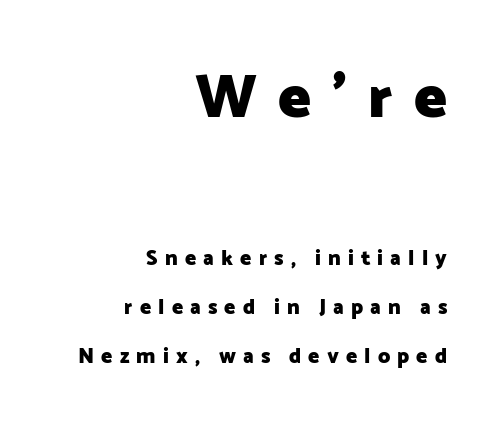
{"serif": "no", "italic": "no", "bold": "yes", "weight": "heavy", "width": "normal", "stroke_contrast": "low", "x_height": "medium", "monospaced": "no", "underline": "no", "align": "right", "line_spacing": "loose", "line_spacing_ratio": 2.32, "letter_spacing": "wide", "letter_spacing_em": 0.34, "larger_block": "first", "size_ratio": 2.95, "glyph_px": 62}
